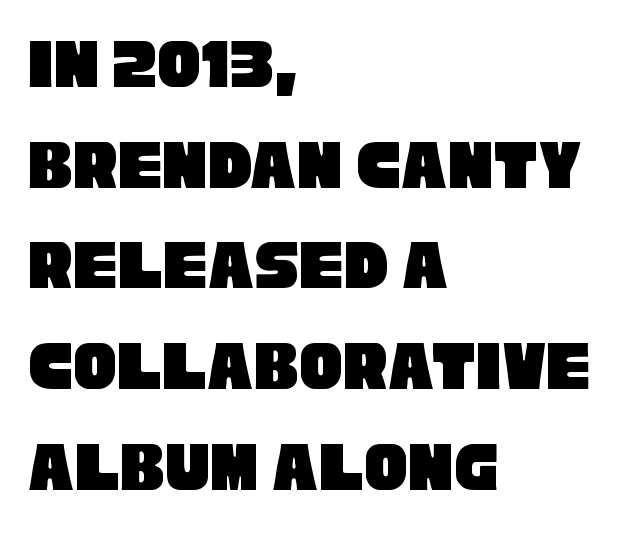
The image shows 73 px condensed sans-serif type; set left-aligned, normal line spacing (1.38x), normal letter spacing, not underlined; low stroke contrast and a large x-height.
